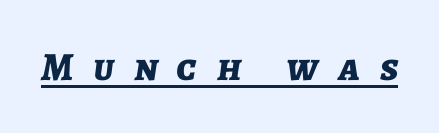
What decoration does the sample have? An underline. A dark, heavy texture on the line: the type is bold. The lettering tilts uniformly, giving the passage an italic look. You could not count columns in this text — the font is proportionally spaced. Inter-character spacing is expanded well beyond the font's built-in metrics.
